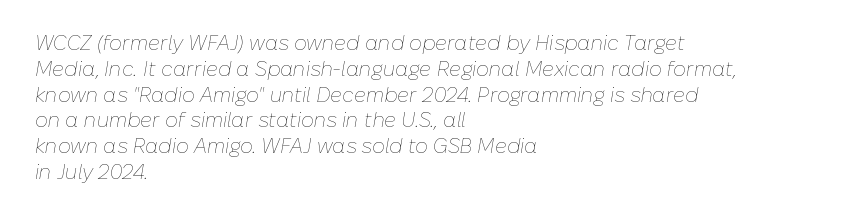
Q: Is the text bold? A: No.
Q: Is the text italic (slanted)? A: Yes, it leans right by about 10 degrees.
Q: Is the text underlined? A: No.
Q: How is the paragraph aligned? A: Left-aligned.
Q: Is the spacing between letters normal or unusually wide? A: Normal.
Q: Is the spacing between lines tight, normal or loose? A: Normal.
